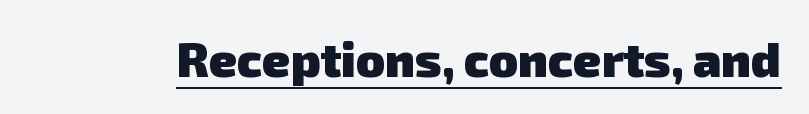
The image shows 48 px heavy sans-serif type; set normal letter spacing, underlined; low stroke contrast and a medium x-height.
